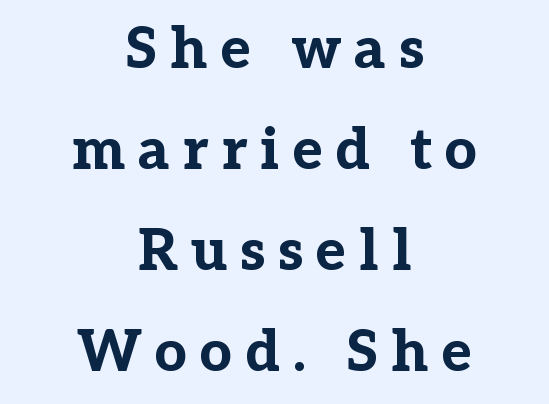
{"serif": "yes", "italic": "no", "bold": "yes", "weight": "bold", "width": "normal", "stroke_contrast": "low", "x_height": "medium", "monospaced": "no", "underline": "no", "align": "center", "line_spacing_ratio": 1.77, "letter_spacing": "wide", "letter_spacing_em": 0.23, "glyph_px": 57}
